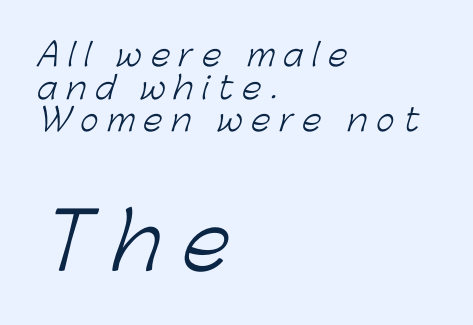
Q: Is the text bold? A: No.
Q: Is the typeface a serif or a sans-serif typeface? A: Sans-serif.
Q: Is the text underlined? A: No.
Q: How is the paragraph aligned? A: Left-aligned.
Q: Is the spacing between letters normal or unusually wide? A: Unusually wide.
Q: Is the spacing between lines tight, normal or loose? A: Tight.
Q: Which block of text is set in a larger size, the first (top) or the second (bottom)? A: The second (bottom) one.
Q: Width (condensed, normal, or wide)? A: Normal.
Q: Stroke contrast? A: Low.
Q: x-height? A: Medium.
Q: Monospaced? A: No.
